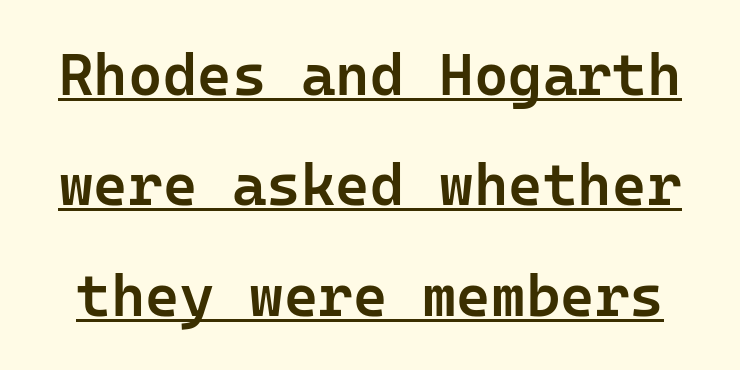
The rendering uses typewriter-style spacing with identical character cells. Is there an underline? Yes — a line sits under the letters. A typesetter would mark this as roman, not italic. Is the letter spacing exaggerated? No — it looks like the ordinary default. A fair bit of extra ink — the face is semibold, not bold. Note: no serifs on the glyphs.
